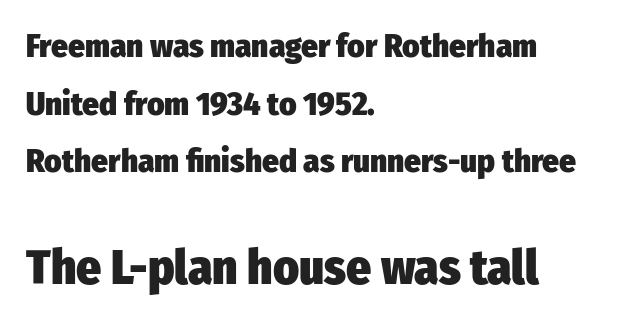
{"serif": "no", "italic": "no", "bold": "yes", "weight": "heavy", "width": "condensed", "stroke_contrast": "low", "x_height": "medium", "monospaced": "no", "underline": "no", "align": "left", "line_spacing_ratio": 1.75, "letter_spacing": "normal", "letter_spacing_em": 0.0, "larger_block": "second", "size_ratio": 1.48, "glyph_px": 49}
